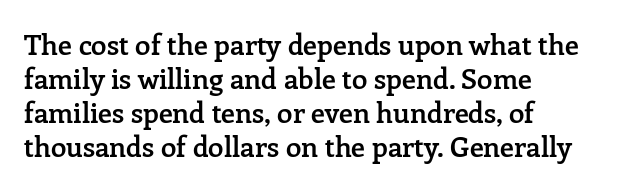
The image shows 28 px semibold serif type, upright; set left-aligned, line spacing 1.22x, normal letter spacing, not underlined; low stroke contrast and a medium x-height.
